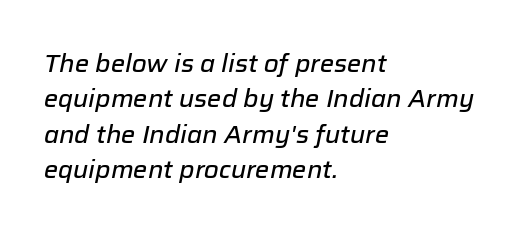
The face used here is rendered with its standard letterfit. Short and long lines alike share a common starting point at left. The string is rendered with underlining switched off. The rendering applies a slant to the glyphs.
